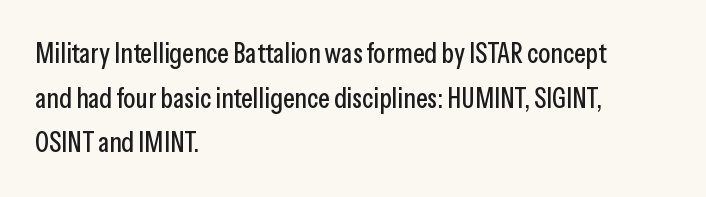
Q: Is the text italic (slanted)? A: No, it is upright.
Q: Is the typeface a serif or a sans-serif typeface? A: Sans-serif.
Q: Is the text underlined? A: No.
Q: How is the paragraph aligned? A: Left-aligned.
Q: Is the spacing between letters normal or unusually wide? A: Normal.
Q: Is the spacing between lines tight, normal or loose? A: Normal.
Q: Width (condensed, normal, or wide)? A: Condensed.
Q: Stroke contrast? A: Low.
Q: x-height? A: Medium.
Q: Monospaced? A: No.
